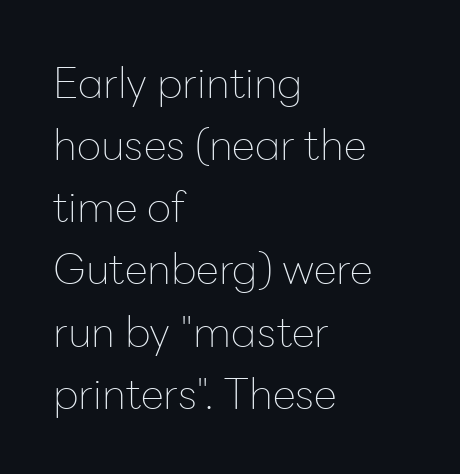
{"serif": "no", "italic": "no", "bold": "no", "weight": "thin", "width": "normal", "stroke_contrast": "low", "x_height": "medium", "monospaced": "no", "underline": "no", "align": "left", "line_spacing": "normal", "line_spacing_ratio": 1.48, "letter_spacing": "normal", "letter_spacing_em": 0.0, "glyph_px": 42}
